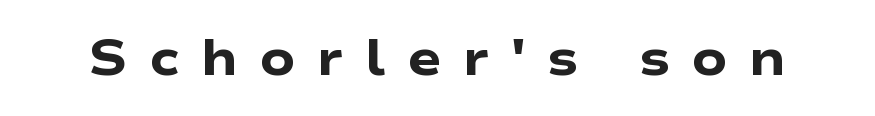
This sample has the flowing, uneven cadence of proportional lettering. There is plenty of visible air inserted between adjacent glyphs. Caption: bold face, heavy strokes. Nope, not italic — everything's standing straight. Underline: absent.
